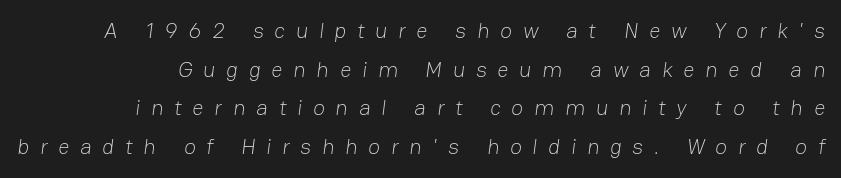
Q: Is the text bold? A: No.
Q: Is the text underlined? A: No.
Q: Is the spacing between letters normal or unusually wide? A: Unusually wide.
